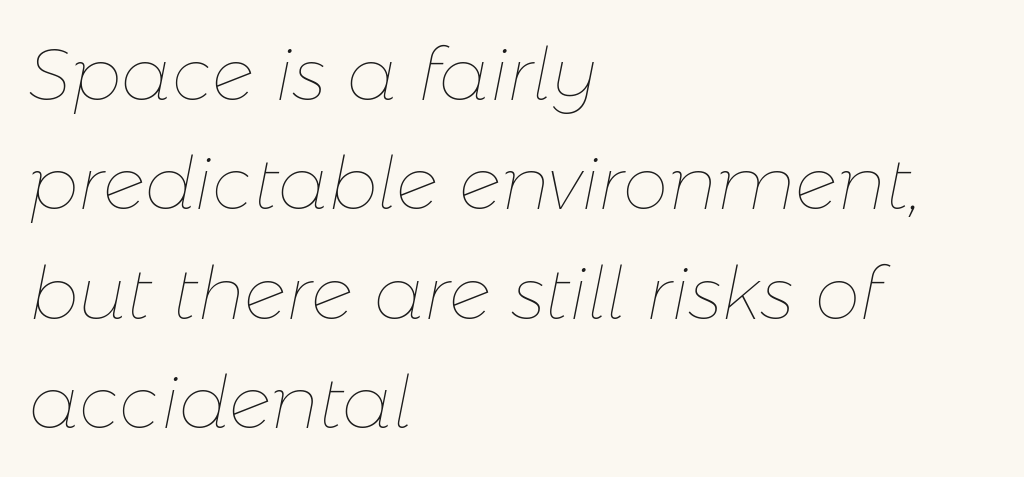
The image shows 73 px thin type, italic (leaning right); set left-aligned, normal line spacing (1.5x), normal letter spacing, not underlined; low stroke contrast and a medium x-height.
